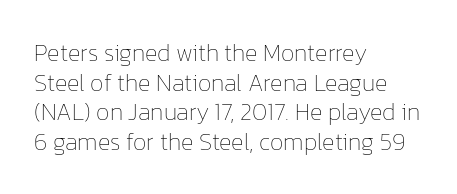
The image shows 24 px text type, upright; set left-aligned, line spacing 1.23x, normal letter spacing, not underlined.
